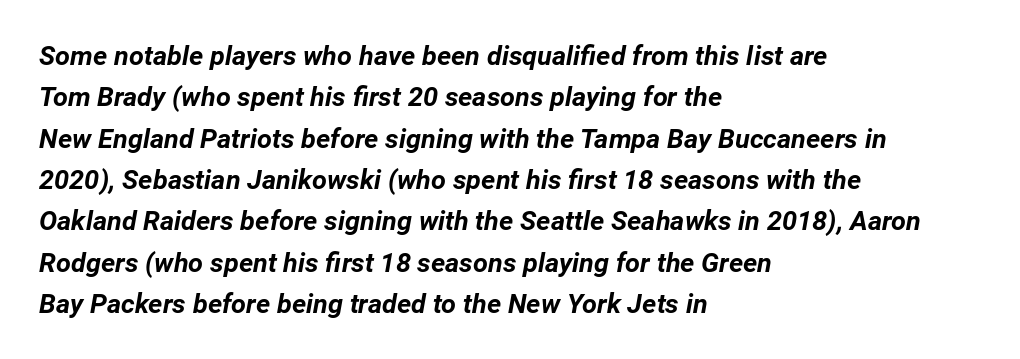
{"italic": "yes", "lean": "right", "slant_degrees": 12, "bold": "yes", "underline": "no", "align": "left", "line_spacing": "normal", "line_spacing_ratio": 1.53, "letter_spacing": "normal", "letter_spacing_em": 0.0, "glyph_px": 27}
